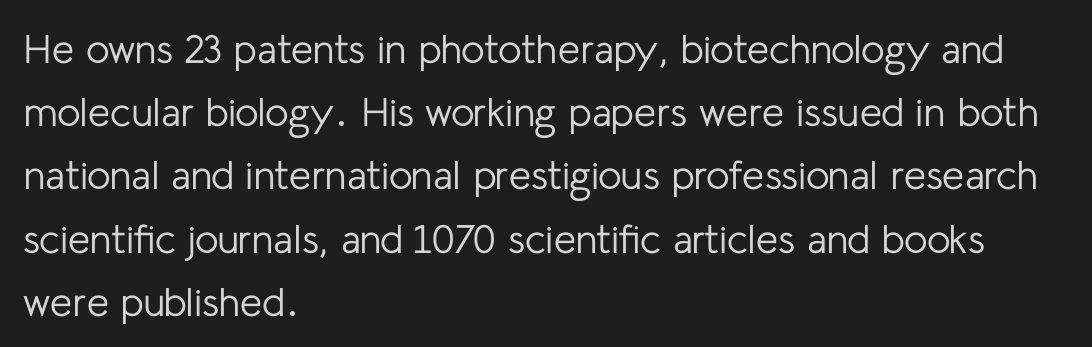
Q: Is the text bold? A: No.
Q: Is the text italic (slanted)? A: No, it is upright.
Q: Is the typeface a serif or a sans-serif typeface? A: Sans-serif.
Q: Is the text underlined? A: No.
Q: How is the paragraph aligned? A: Left-aligned.
Q: Is the spacing between letters normal or unusually wide? A: Normal.
Q: Is the spacing between lines tight, normal or loose? A: Normal.
Q: Width (condensed, normal, or wide)? A: Normal.
Q: Stroke contrast? A: Low.
Q: x-height? A: Medium.
Q: Monospaced? A: No.
